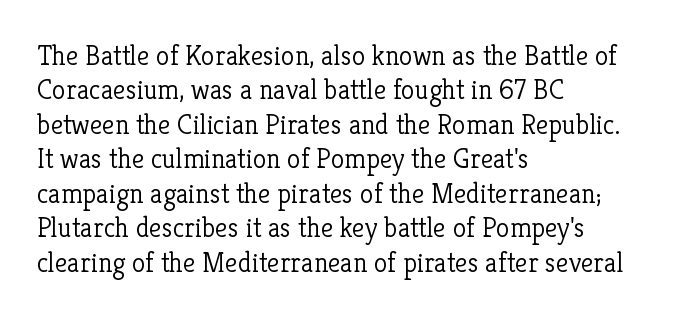
Q: Is the text bold? A: No.
Q: Is the text italic (slanted)? A: No, it is upright.
Q: Is the typeface a serif or a sans-serif typeface? A: Serif.
Q: Is the text underlined? A: No.
Q: How is the paragraph aligned? A: Left-aligned.
Q: Is the spacing between letters normal or unusually wide? A: Normal.
Q: Width (condensed, normal, or wide)? A: Normal.
Q: Stroke contrast? A: Low.
Q: x-height? A: Medium.
Q: Monospaced? A: No.
